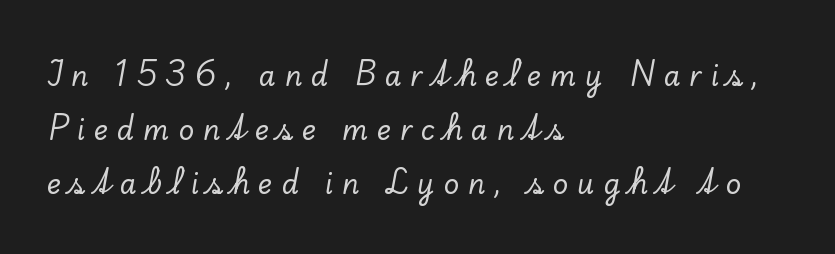
{"underline": "no", "align": "left", "line_spacing": "loose", "line_spacing_ratio": 2.0, "letter_spacing": "wide", "letter_spacing_em": 0.33, "glyph_px": 27}
